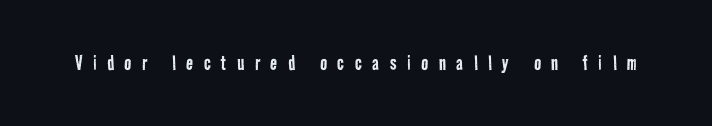
No extra ink here — the face is not bold. The letters are spread apart with noticeably loose tracking. Words float on clear page, feet unadorned.
